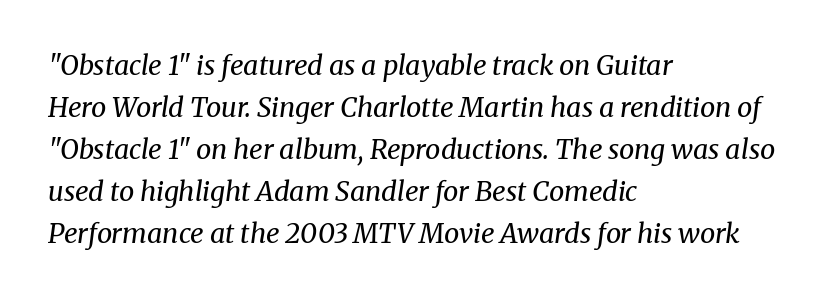
Q: Is the text bold? A: No.
Q: Is the text italic (slanted)? A: Yes, it leans right by about 8 degrees.
Q: Is the text underlined? A: No.
Q: How is the paragraph aligned? A: Left-aligned.
Q: Is the spacing between letters normal or unusually wide? A: Normal.
Q: Is the spacing between lines tight, normal or loose? A: Normal.
